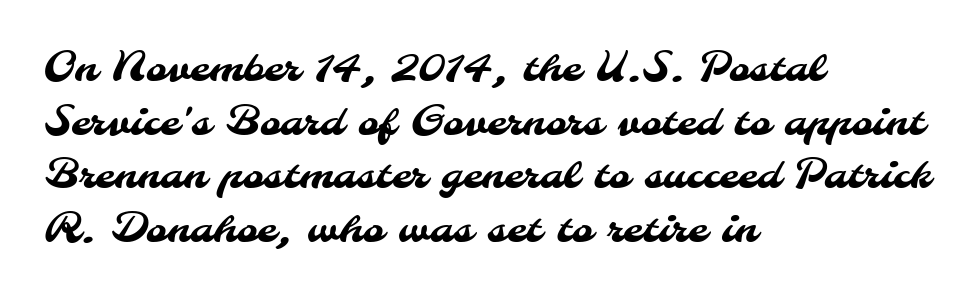
The text block is weighted toward the left margin, trailing off unevenly rightward. Letters rest on an invisible, unmarked baseline. Here the glyphs are tracked normally, forming tight word shapes. Classification — sans serif. The passage shown is typed in a proportional face where columns would drift. Horizontal bands of white between lines are of average thickness.
